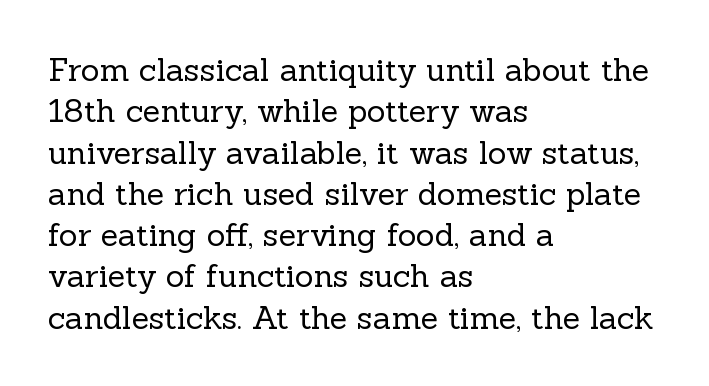
The letters look calm and open, with moderate or lighter stems. These lines sit exactly where default settings would place them. The line texture is even and compact thanks to regular tracking. Yep, those are serifs on the letters. The type sits square on the baseline with zero lean.
